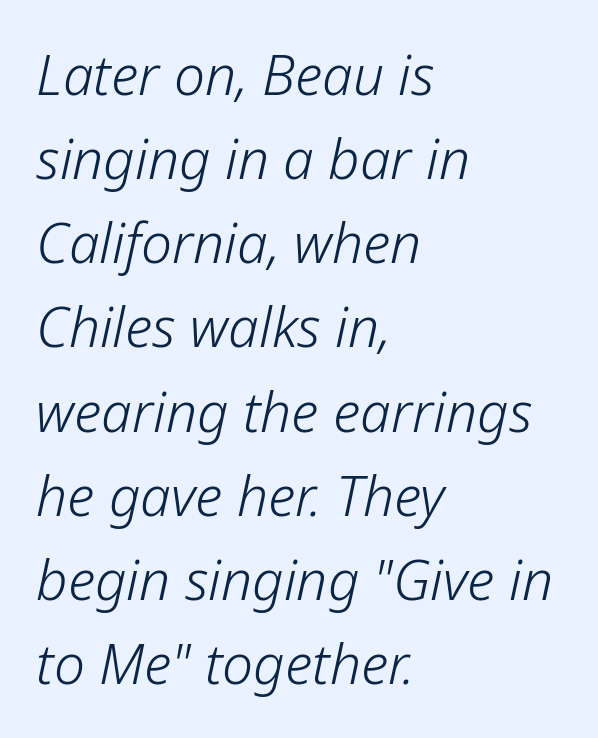
{"italic": "yes", "lean": "right", "slant_degrees": 12, "bold": "no", "weight": "light", "width": "normal", "stroke_contrast": "low", "x_height": "medium", "monospaced": "no", "underline": "no", "align": "left", "line_spacing": "normal", "line_spacing_ratio": 1.53, "letter_spacing": "normal", "letter_spacing_em": 0.0, "glyph_px": 55}
